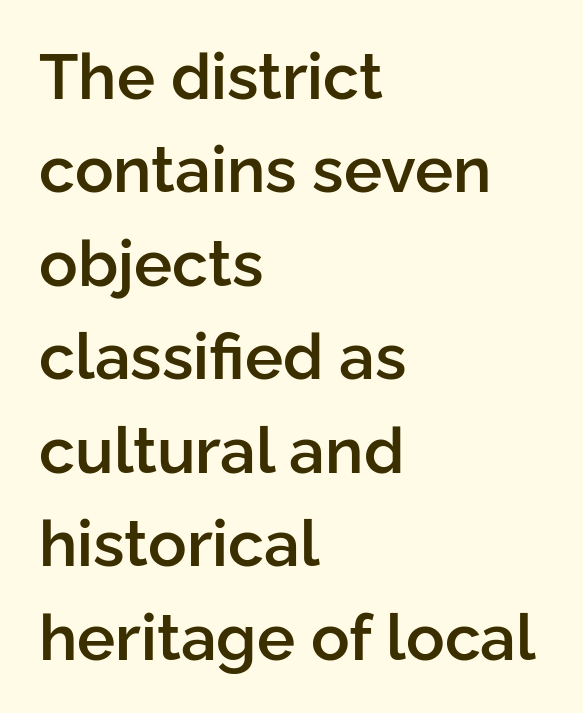
Evenly set lines give the paragraph a standard silhouette. Think of a printed novel: that variable character pitch is what you see here. Semibold letterforms, between regular and bold. The gaps between neighbouring characters are ordinary and unremarkable. The lettering holds an erect, upright posture throughout. Clear beneath every line of the passage.
